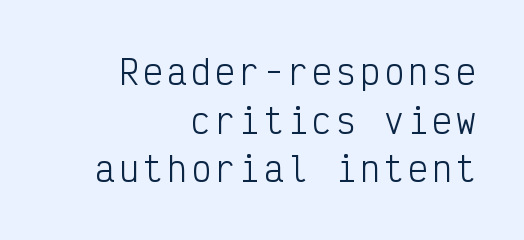
{"serif": "no", "italic": "no", "bold": "no", "weight": "light", "width": "condensed", "stroke_contrast": "low", "x_height": "medium", "monospaced": "yes", "underline": "no", "align": "right", "line_spacing": "normal", "line_spacing_ratio": 1.47, "glyph_px": 33}
